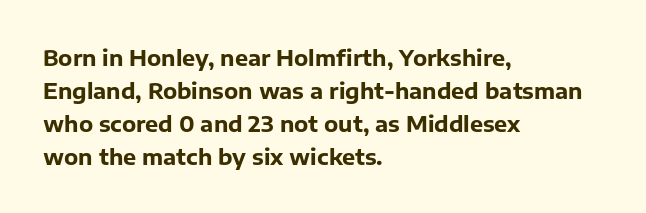
You'd pick this weight for a headline — it's a proper bold. The lettering holds an erect, upright posture throughout. Glance below the letters and you will spot only blank space. Layout note: lines flush left. Characters follow at the spacing the type designer built in. These lines sit exactly where default settings would place them.
